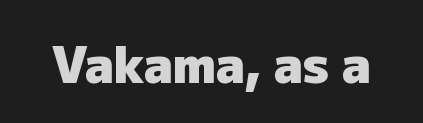
{"serif": "no", "italic": "no", "bold": "yes", "weight": "heavy", "width": "normal", "stroke_contrast": "low", "x_height": "medium", "monospaced": "no", "underline": "no", "letter_spacing": "normal", "letter_spacing_em": 0.0, "glyph_px": 50}
